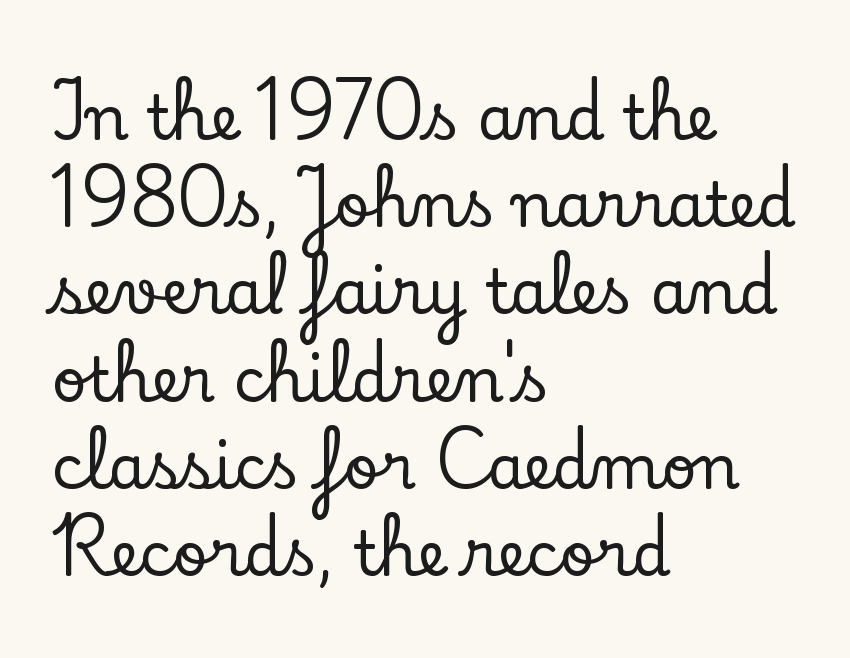
The image shows 61 px serif type, upright; set left-aligned, normal line spacing (1.43x), normal letter spacing, not underlined; low stroke contrast and a small x-height.
